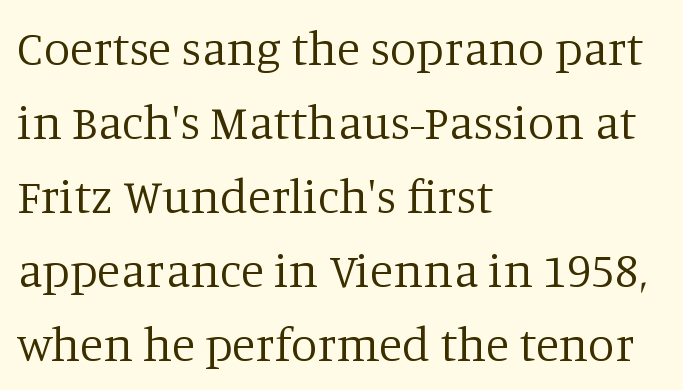
Q: Is the text bold? A: No.
Q: Is the text italic (slanted)? A: No, it is upright.
Q: Is the typeface a serif or a sans-serif typeface? A: Serif.
Q: Is the text underlined? A: No.
Q: How is the paragraph aligned? A: Left-aligned.
Q: Is the spacing between letters normal or unusually wide? A: Normal.
Q: Is the spacing between lines tight, normal or loose? A: Normal.
Q: Width (condensed, normal, or wide)? A: Normal.
Q: Stroke contrast? A: Low.
Q: x-height? A: Large.
Q: Monospaced? A: No.
